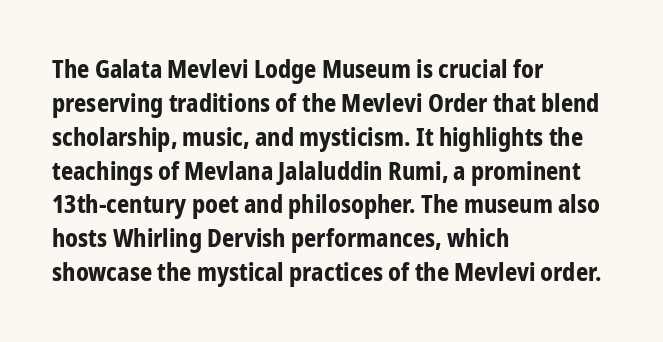
Q: Is the text bold? A: Yes.
Q: Is the text italic (slanted)? A: No, it is upright.
Q: Is the text underlined? A: No.
Q: How is the paragraph aligned? A: Left-aligned.
Q: Is the spacing between letters normal or unusually wide? A: Normal.
Q: Is the spacing between lines tight, normal or loose? A: Normal.
